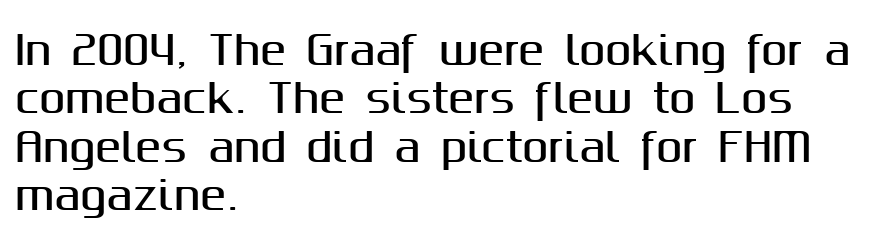
The image shows 39 px sans-serif type, upright; set left-aligned, line spacing 1.24x, normal letter spacing, not underlined; medium stroke contrast and a medium x-height.
